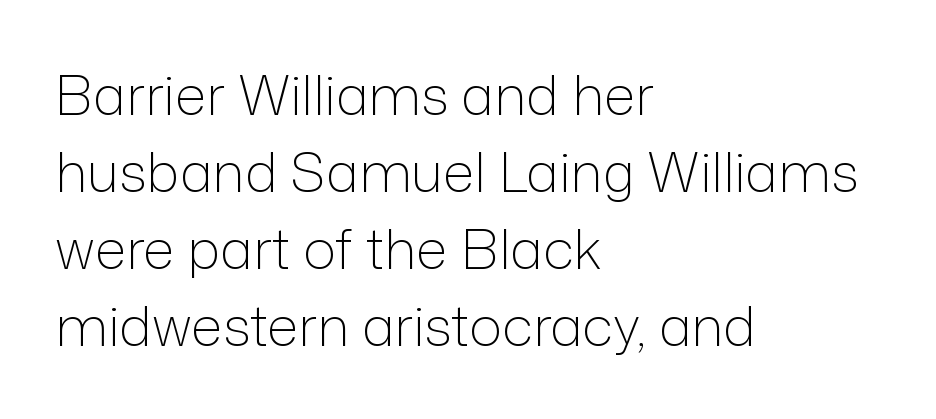
{"serif": "no", "italic": "no", "bold": "no", "weight": "light", "width": "normal", "stroke_contrast": "low", "x_height": "medium", "monospaced": "no", "underline": "no", "align": "left", "line_spacing": "normal", "line_spacing_ratio": 1.4, "letter_spacing": "normal", "letter_spacing_em": 0.0, "glyph_px": 55}
